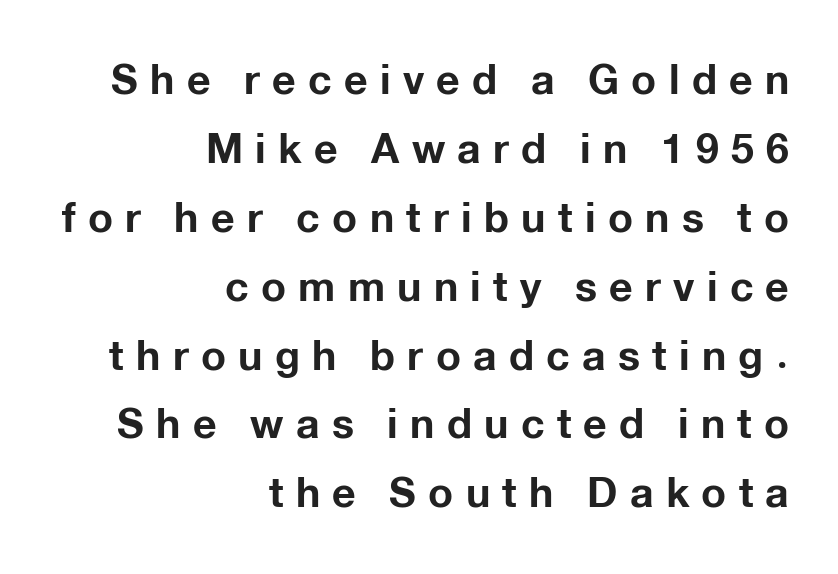
{"serif": "no", "italic": "no", "bold": "yes", "weight": "bold", "width": "normal", "stroke_contrast": "low", "x_height": "medium", "monospaced": "no", "underline": "no", "align": "right", "line_spacing": "normal", "line_spacing_ratio": 1.68, "letter_spacing": "wide", "letter_spacing_em": 0.3, "glyph_px": 41}
